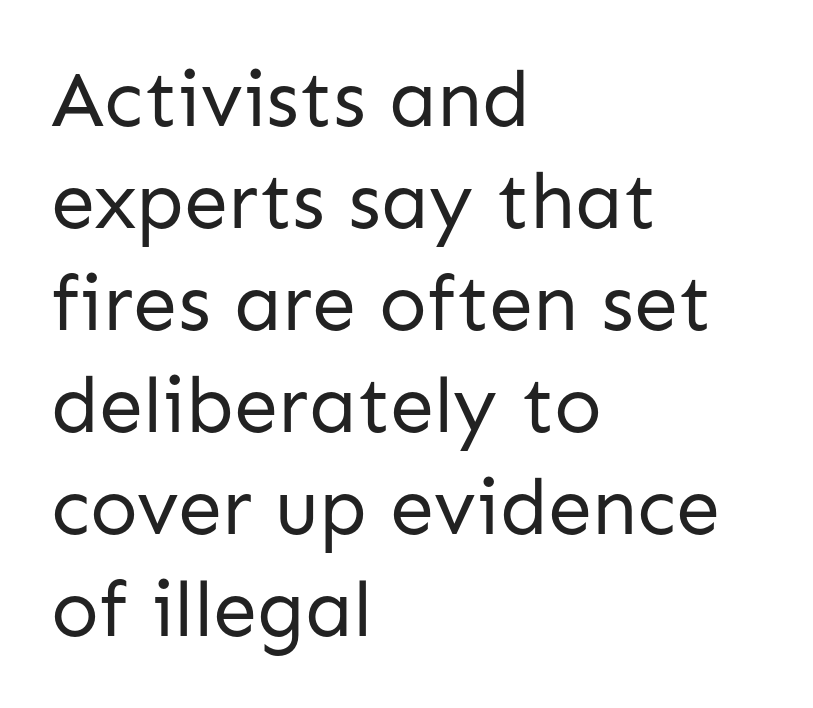
Inter-character spacing is left at the font's built-in metrics. A typesetter would call this proportional, since set widths differ per character. This reads as an unemphasized weight, regular at the heaviest. Honestly, there is no underline to notice here at all. Letterform terminals end flat and unadorned throughout the passage.
